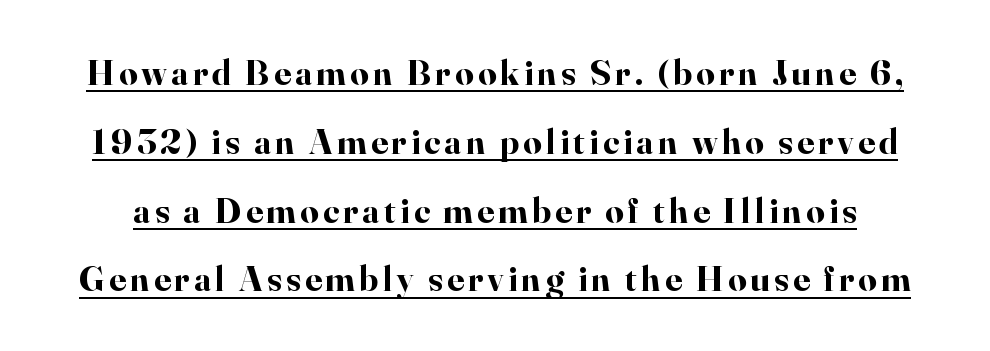
{"serif": "yes", "italic": "no", "bold": "yes", "weight": "bold", "width": "normal", "stroke_contrast": "high", "x_height": "small", "monospaced": "no", "underline": "yes", "line_spacing": "loose", "line_spacing_ratio": 1.91, "glyph_px": 36}
